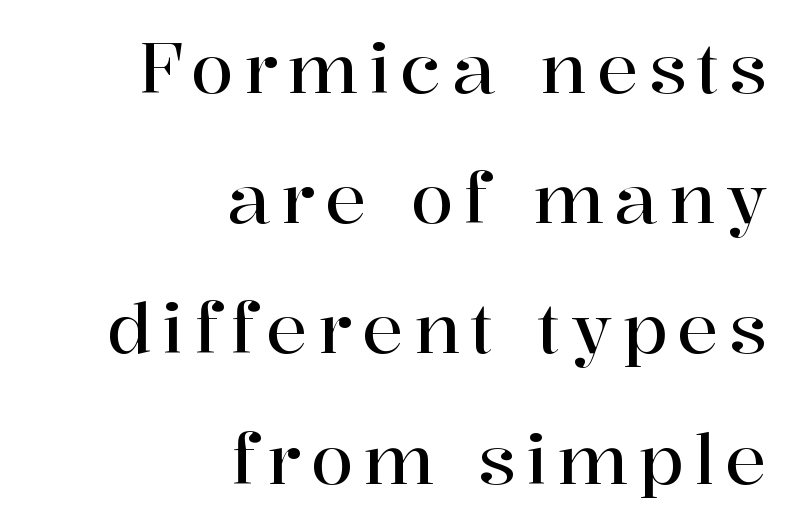
Classification — serif. The specimen reads as upright at a glance. Think of a printed novel: that variable character pitch is what you see here. The foot of each line stays bare and open.
